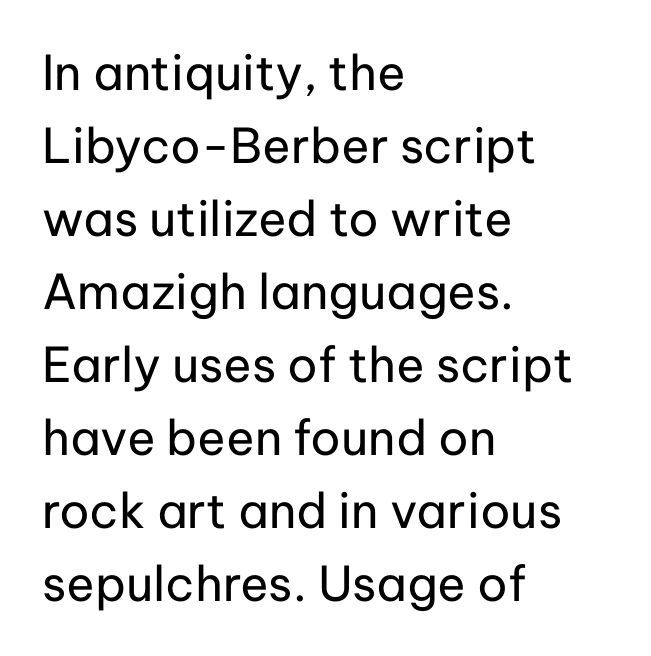
{"serif": "no", "italic": "no", "bold": "no", "weight": "regular", "width": "normal", "stroke_contrast": "low", "x_height": "medium", "monospaced": "no", "underline": "no", "align": "left", "line_spacing": "normal", "line_spacing_ratio": 1.52, "letter_spacing": "normal", "letter_spacing_em": 0.0, "glyph_px": 48}
